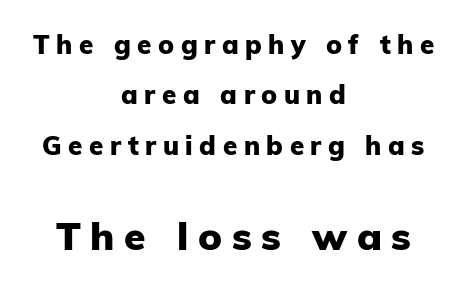
The image shows 39 px heavy sans-serif type, upright; set centered, loose line spacing (1.94x), unusually wide letter spacing (+0.25 em), not underlined; the second (bottom) block is 1.5x larger; low stroke contrast and a medium x-height.
